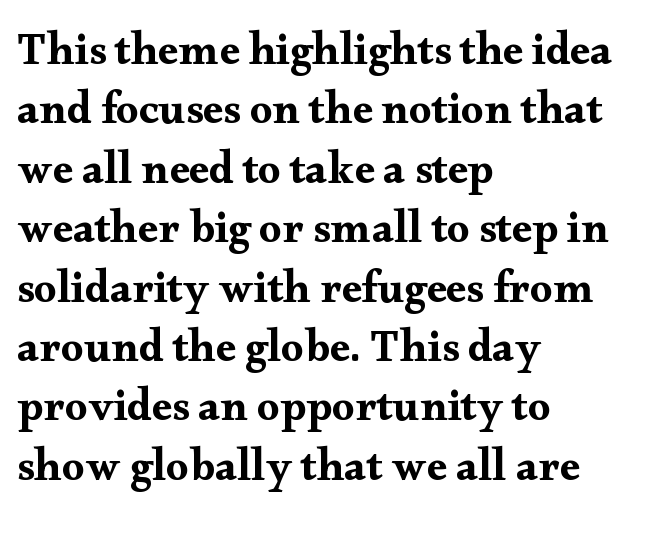
The image shows 45 px wide serif type, upright; set left-aligned, normal line spacing (1.32x), normal letter spacing, not underlined; medium stroke contrast and a small x-height.
